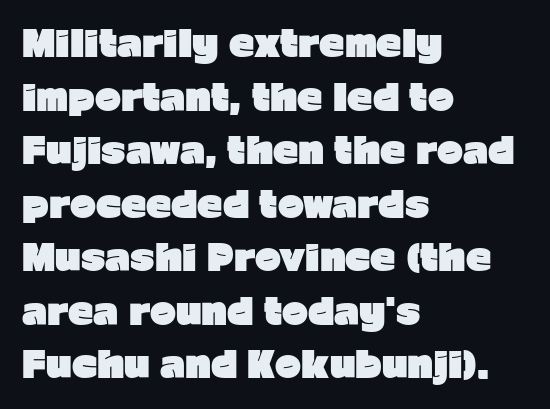
{"serif": "no", "italic": "no", "bold": "yes", "weight": "heavy", "width": "normal", "stroke_contrast": "low", "x_height": "medium", "monospaced": "no", "underline": "no", "align": "left", "line_spacing": "normal", "line_spacing_ratio": 1.53, "letter_spacing": "normal", "letter_spacing_em": 0.0, "glyph_px": 35}
